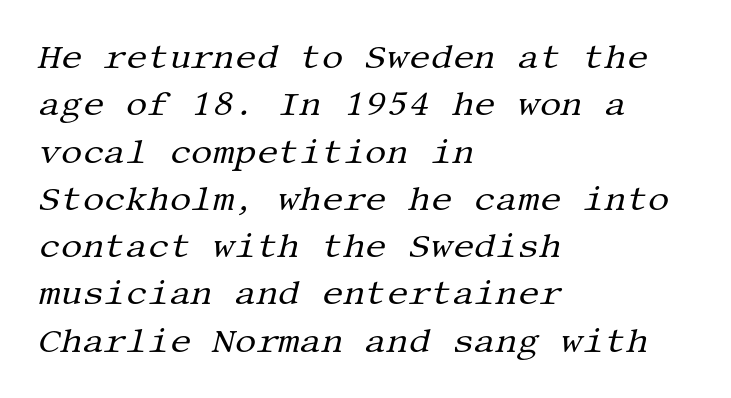
Q: Is the text bold? A: No.
Q: Is the text italic (slanted)? A: Yes, it leans right by about 13 degrees.
Q: Is the typeface a serif or a sans-serif typeface? A: Serif.
Q: Is the text underlined? A: No.
Q: How is the paragraph aligned? A: Left-aligned.
Q: Is the spacing between letters normal or unusually wide? A: Normal.
Q: Is the spacing between lines tight, normal or loose? A: Normal.
Q: Width (condensed, normal, or wide)? A: Normal.
Q: Stroke contrast? A: Medium.
Q: x-height? A: Large.
